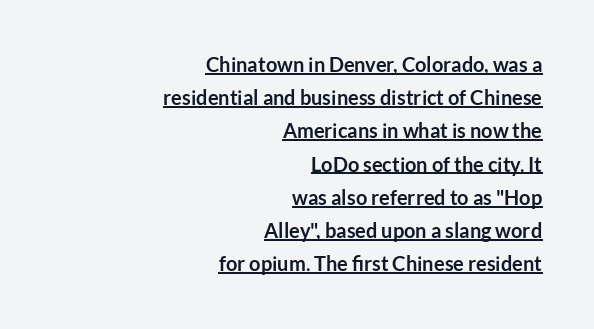
Q: Is the text bold? A: Yes.
Q: Is the text italic (slanted)? A: No, it is upright.
Q: Is the text underlined? A: Yes.
Q: How is the paragraph aligned? A: Right-aligned.
Q: Is the spacing between letters normal or unusually wide? A: Normal.
Q: Is the spacing between lines tight, normal or loose? A: Normal.
